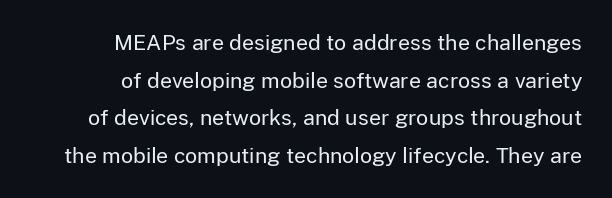
Q: Is the text bold? A: No.
Q: Is the text italic (slanted)? A: No, it is upright.
Q: Is the text underlined? A: No.
Q: How is the paragraph aligned? A: Right-aligned.
Q: Is the spacing between letters normal or unusually wide? A: Normal.
